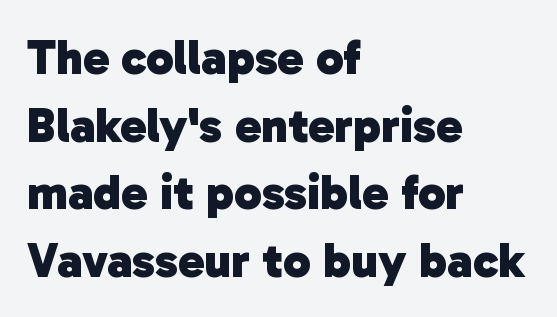
The image shows 49 px heavy sans-serif type; set left-aligned, normal line spacing (1.38x), normal letter spacing, not underlined; low stroke contrast and a medium x-height.
